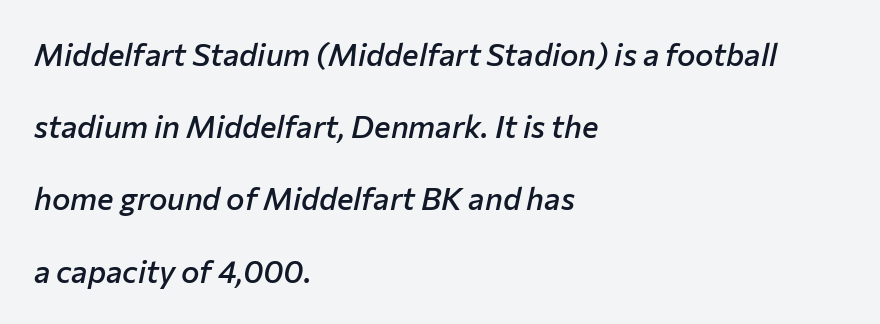
The image shows 31 px semibold type, italic (leaning right); set left-aligned, loose line spacing (2.33x), normal letter spacing, not underlined; low stroke contrast and a medium x-height.
